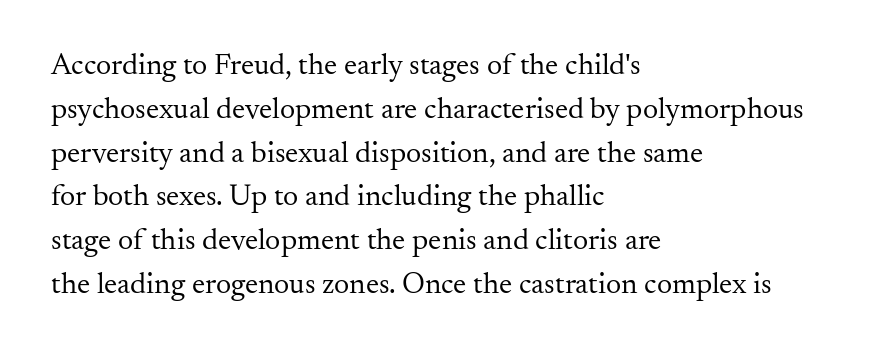
Rendered with straight, roman letterforms. The space beneath each line is pristine and unruled. Is the letter spacing exaggerated? No — it looks like the ordinary default. Serifs: yes, visible at the terminals of the letterforms.
